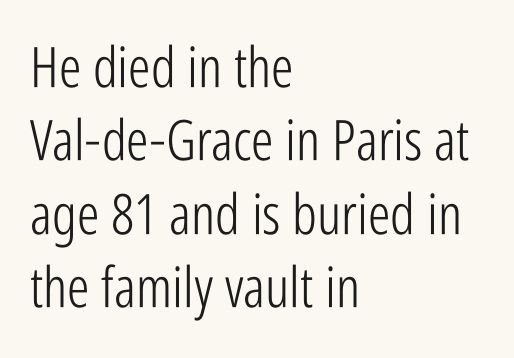
{"serif": "no", "italic": "no", "bold": "no", "weight": "light", "width": "condensed", "stroke_contrast": "low", "x_height": "medium", "monospaced": "no", "underline": "no", "align": "left", "line_spacing": "normal", "line_spacing_ratio": 1.31, "letter_spacing": "normal", "letter_spacing_em": 0.0, "glyph_px": 56}
